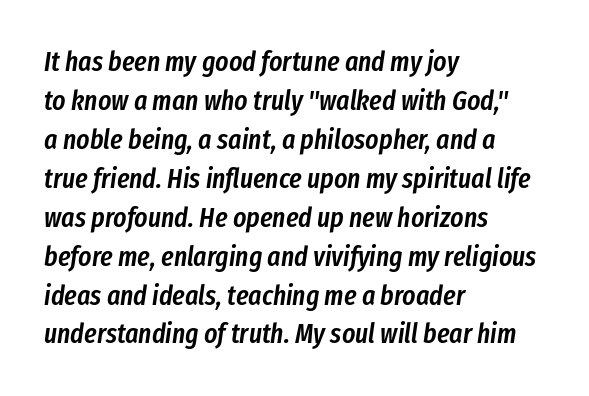
Tall strokes in this sample are angled rather than plumb. Slightly chunky letters — semibold, I'd say, not full bold. Horizontal bands of white between lines are of average thickness. Leftover space on each line is placed entirely after the last word. Character widths vary here, with narrow letters taking less room than wide ones. Short note: letters normally spaced.
